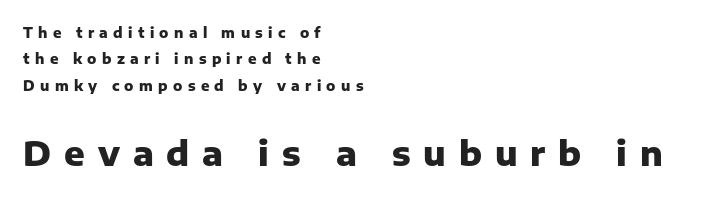
{"serif": "no", "italic": "no", "bold": "yes", "weight": "heavy", "width": "normal", "stroke_contrast": "low", "x_height": "medium", "monospaced": "no", "underline": "no", "align": "left", "line_spacing_ratio": 1.89, "letter_spacing": "wide", "letter_spacing_em": 0.38, "larger_block": "second", "size_ratio": 2.43, "glyph_px": 34}
